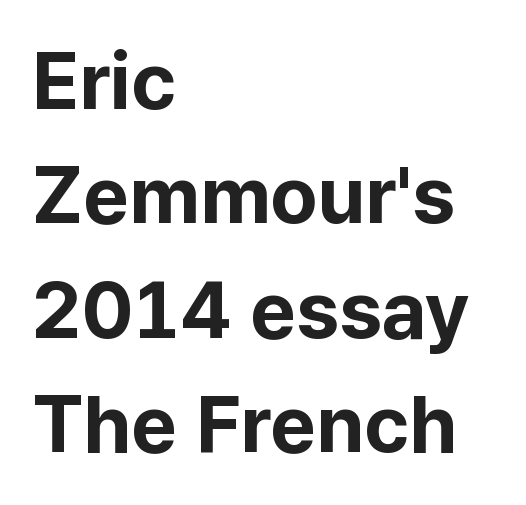
Q: Is the text bold? A: Yes.
Q: Is the text italic (slanted)? A: No, it is upright.
Q: Is the typeface a serif or a sans-serif typeface? A: Sans-serif.
Q: Is the text underlined? A: No.
Q: How is the paragraph aligned? A: Left-aligned.
Q: Is the spacing between letters normal or unusually wide? A: Normal.
Q: Is the spacing between lines tight, normal or loose? A: Normal.
Q: Width (condensed, normal, or wide)? A: Normal.
Q: Stroke contrast? A: Low.
Q: x-height? A: Medium.
Q: Monospaced? A: No.
